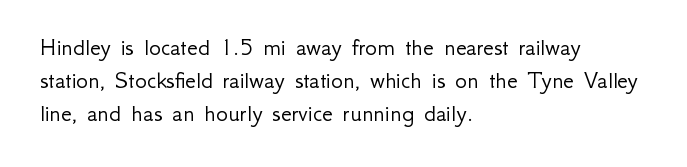
The image shows 25 px text type, upright; set left-aligned, normal line spacing (1.32x), normal letter spacing, not underlined.
